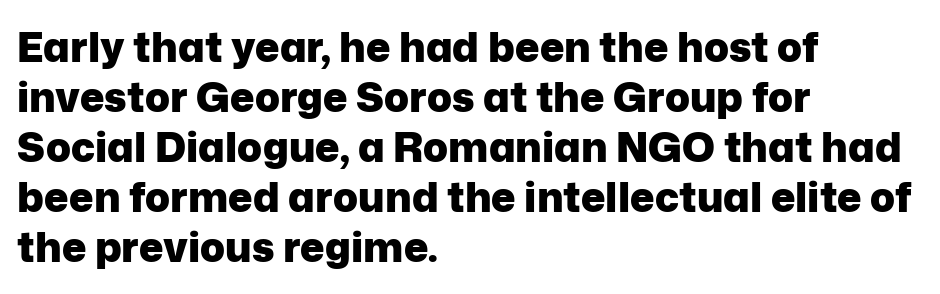
{"serif": "no", "italic": "no", "bold": "yes", "weight": "heavy", "width": "normal", "stroke_contrast": "low", "x_height": "medium", "monospaced": "no", "underline": "no", "align": "left", "line_spacing_ratio": 1.22, "letter_spacing": "normal", "letter_spacing_em": 0.0, "glyph_px": 41}
